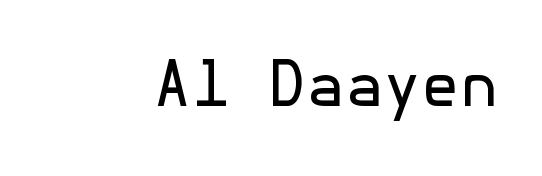
The image shows 62 px regular-weight sans-serif type, upright; set normal letter spacing, not underlined; a medium x-height.
